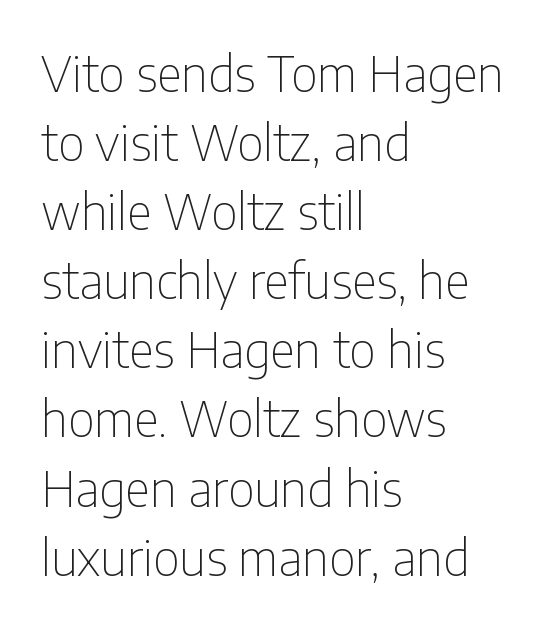
Q: Is the text bold? A: No.
Q: Is the text italic (slanted)? A: No, it is upright.
Q: Is the typeface a serif or a sans-serif typeface? A: Sans-serif.
Q: Is the text underlined? A: No.
Q: How is the paragraph aligned? A: Left-aligned.
Q: Is the spacing between letters normal or unusually wide? A: Normal.
Q: Is the spacing between lines tight, normal or loose? A: Normal.
Q: Width (condensed, normal, or wide)? A: Condensed.
Q: Stroke contrast? A: Low.
Q: x-height? A: Medium.
Q: Monospaced? A: No.
